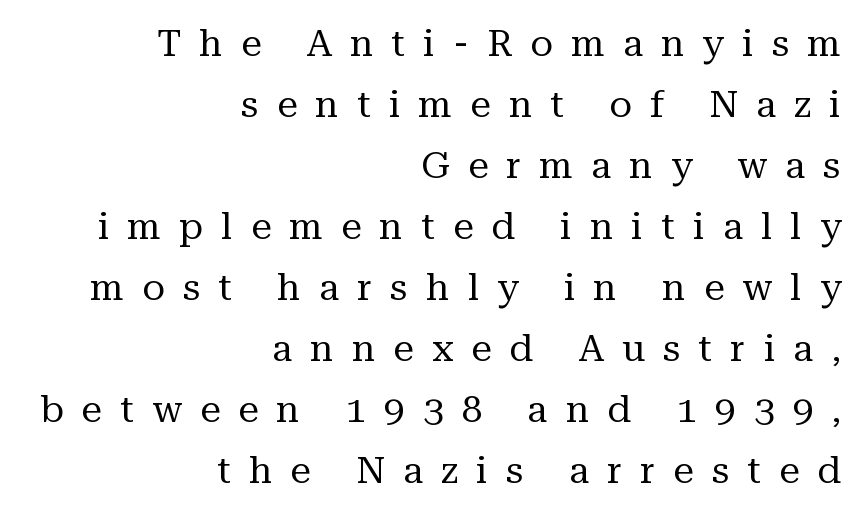
{"serif": "yes", "italic": "no", "bold": "no", "weight": "regular", "width": "normal", "stroke_contrast": "medium", "x_height": "medium", "monospaced": "no", "underline": "no", "align": "right", "line_spacing": "normal", "line_spacing_ratio": 1.65, "letter_spacing": "wide", "letter_spacing_em": 0.49, "glyph_px": 37}
